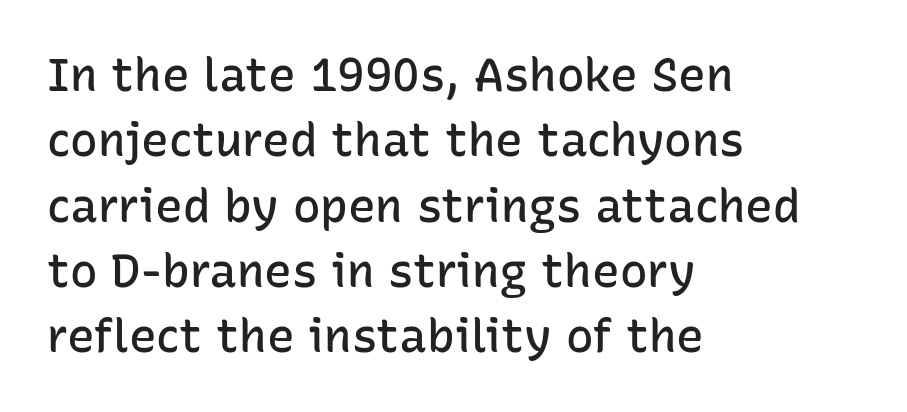
Q: Is the text bold? A: Semi-bold.
Q: Is the text italic (slanted)? A: No, it is upright.
Q: Is the typeface a serif or a sans-serif typeface? A: Sans-serif.
Q: Is the text underlined? A: No.
Q: How is the paragraph aligned? A: Left-aligned.
Q: Is the spacing between letters normal or unusually wide? A: Normal.
Q: Is the spacing between lines tight, normal or loose? A: Normal.
Q: Width (condensed, normal, or wide)? A: Normal.
Q: Stroke contrast? A: Low.
Q: x-height? A: Medium.
Q: Monospaced? A: No.
